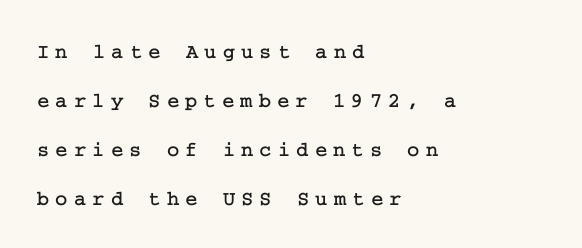
The image shows 21 px text type, upright; set left-aligned, loose line spacing (2.34x), unusually wide letter spacing (+0.29 em), not underlined.
